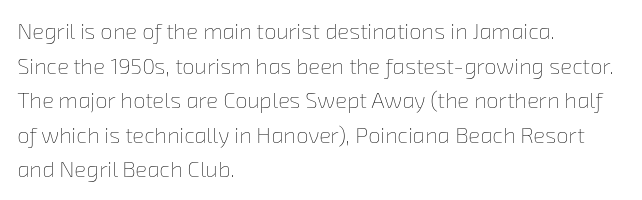
Stroke mass is kept to a normal reading level or below. Whoever set this chose a conventional vertical rhythm. A bare baseline throughout the passage. Short and long lines alike share a common starting point at left.
